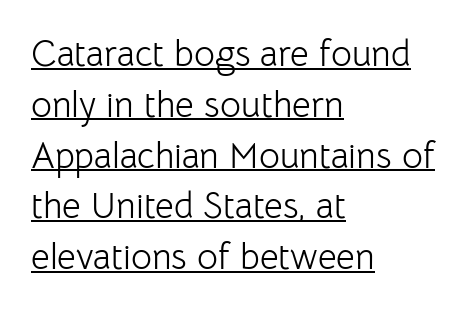
{"serif": "no", "italic": "no", "bold": "no", "weight": "light", "width": "normal", "stroke_contrast": "low", "x_height": "medium", "monospaced": "no", "underline": "yes", "align": "left", "line_spacing": "normal", "line_spacing_ratio": 1.41, "letter_spacing": "normal", "letter_spacing_em": 0.0, "glyph_px": 36}
